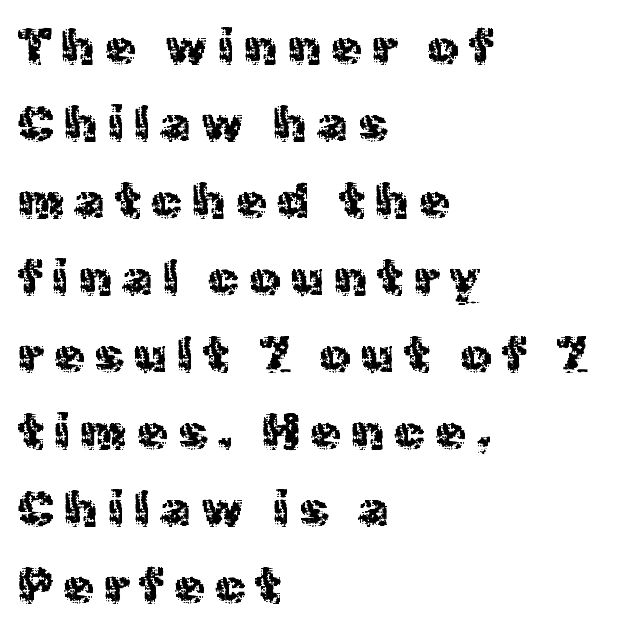
What's the leading like? Ordinary, nothing unusual. The gap between lines stays unmarked. This sample has the flowing, uneven cadence of proportional lettering. Vertical stems look standard width or narrower in stroke. A roman cut, with each character standing at attention.
